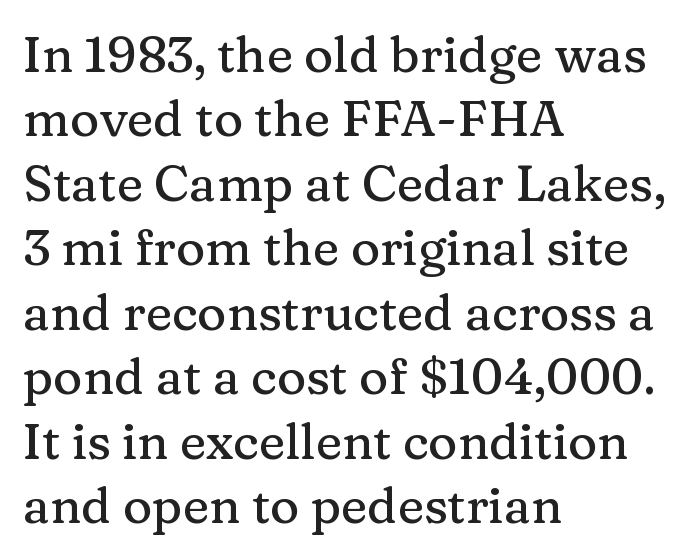
Q: Is the text italic (slanted)? A: No, it is upright.
Q: Is the typeface a serif or a sans-serif typeface? A: Serif.
Q: Is the text underlined? A: No.
Q: How is the paragraph aligned? A: Left-aligned.
Q: Is the spacing between letters normal or unusually wide? A: Normal.
Q: Is the spacing between lines tight, normal or loose? A: Normal.
Q: Width (condensed, normal, or wide)? A: Normal.
Q: Stroke contrast? A: Medium.
Q: x-height? A: Medium.
Q: Monospaced? A: No.
